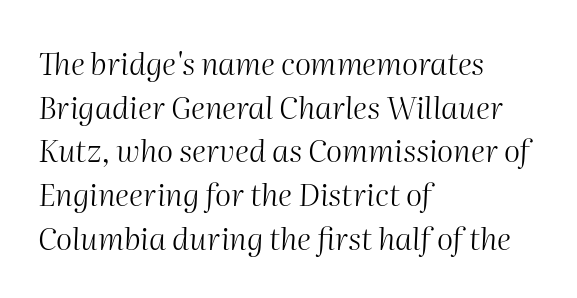
The image shows 31 px light type, italic (leaning right); set left-aligned, normal line spacing (1.41x), normal letter spacing, not underlined; medium stroke contrast and a medium x-height.
